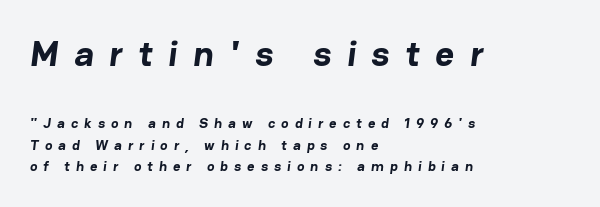
Q: Is the text bold? A: Yes.
Q: Is the typeface a serif or a sans-serif typeface? A: Sans-serif.
Q: Is the text underlined? A: No.
Q: How is the paragraph aligned? A: Left-aligned.
Q: Is the spacing between letters normal or unusually wide? A: Unusually wide.
Q: Is the spacing between lines tight, normal or loose? A: Normal.
Q: Which block of text is set in a larger size, the first (top) or the second (bottom)? A: The first (top) one.
Q: Width (condensed, normal, or wide)? A: Normal.
Q: Stroke contrast? A: Low.
Q: x-height? A: Medium.
Q: Monospaced? A: No.
